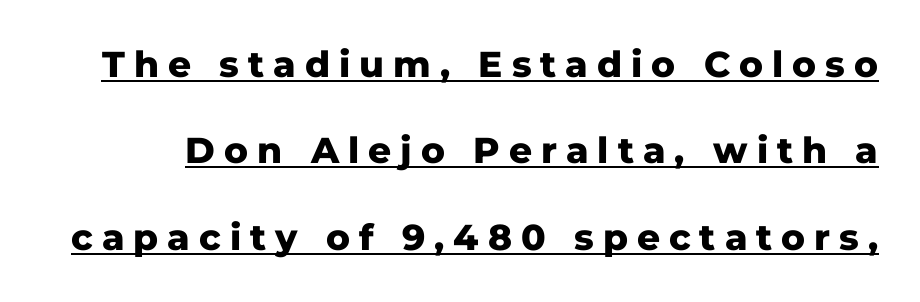
On the weight axis this lands at bold, roughly 700. Does the type have serifs? No, each stem ends abruptly. The axis of the letterforms is exactly vertical. Is the letter spacing exaggerated? Yes — the characters are pushed far apart.
